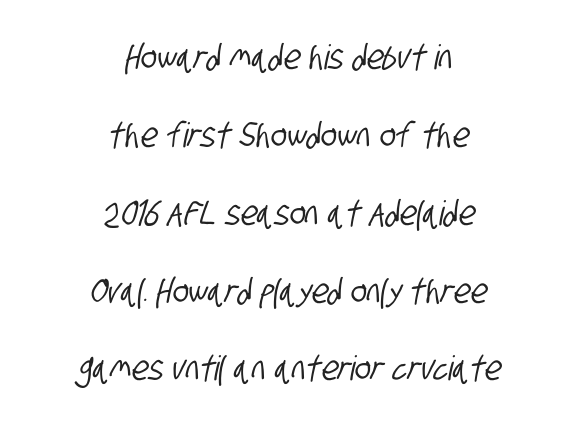
{"serif": "no", "width": "condensed", "stroke_contrast": "low", "x_height": "large", "monospaced": "no", "underline": "no", "align": "center", "line_spacing": "loose", "line_spacing_ratio": 2.29, "letter_spacing": "normal", "letter_spacing_em": 0.0, "glyph_px": 34}
